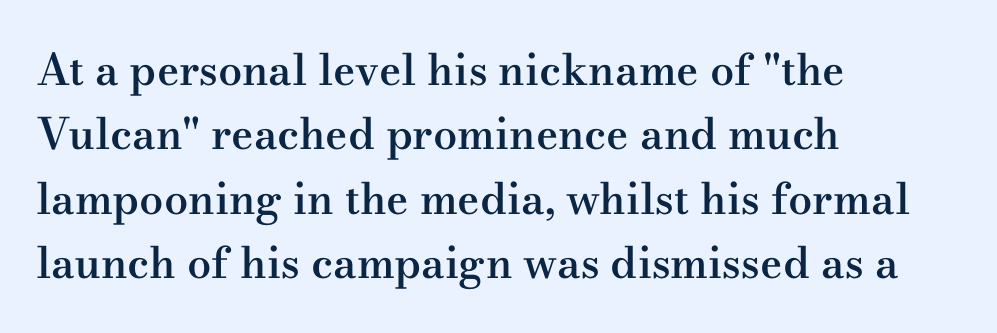
{"serif": "yes", "italic": "no", "bold": "semi", "weight": "semibold", "width": "wide", "stroke_contrast": "medium", "x_height": "small", "monospaced": "no", "underline": "no", "align": "left", "line_spacing": "normal", "line_spacing_ratio": 1.5, "letter_spacing": "normal", "letter_spacing_em": 0.0, "glyph_px": 43}
